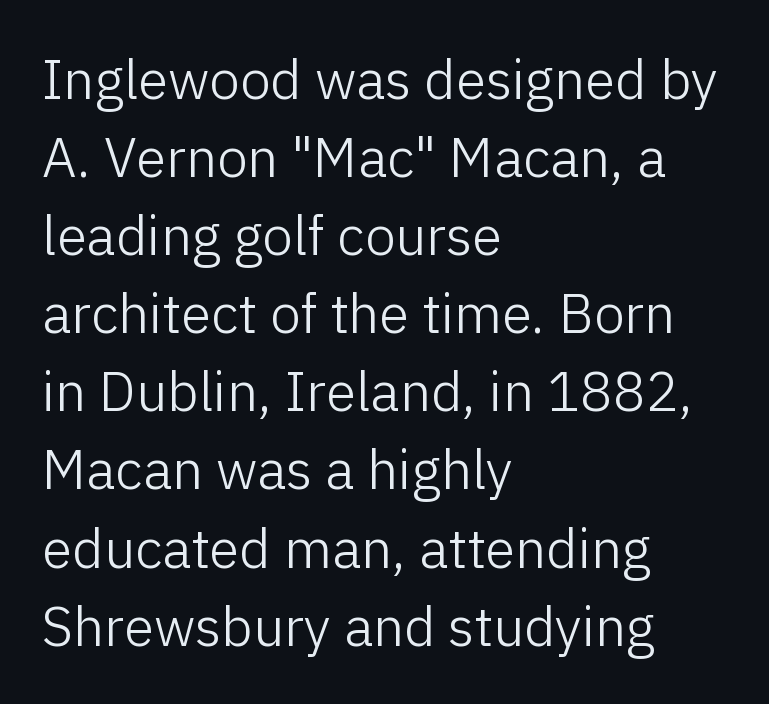
Q: Is the text bold? A: No.
Q: Is the text italic (slanted)? A: No, it is upright.
Q: Is the typeface a serif or a sans-serif typeface? A: Sans-serif.
Q: Is the text underlined? A: No.
Q: How is the paragraph aligned? A: Left-aligned.
Q: Is the spacing between letters normal or unusually wide? A: Normal.
Q: Is the spacing between lines tight, normal or loose? A: Normal.
Q: Width (condensed, normal, or wide)? A: Normal.
Q: Stroke contrast? A: Low.
Q: x-height? A: Medium.
Q: Monospaced? A: No.
